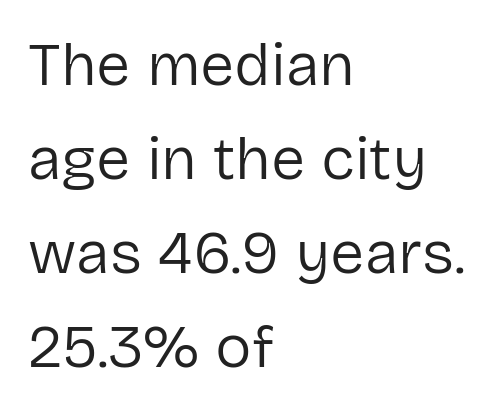
The image shows 61 px regular-weight sans-serif type, upright; set left-aligned, normal line spacing (1.54x), normal letter spacing, not underlined; low stroke contrast and a medium x-height.
